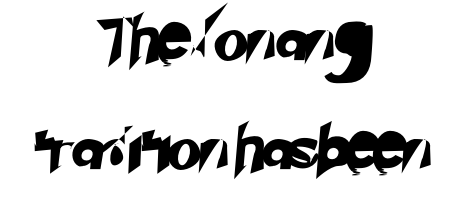
The string is rendered with underlining switched off. Short and long lines alike share a common midpoint. The rendering uses a large line-height, opening up the rows. The letters carry no serifs — their stems end cleanly without finishing strokes. Proportional: the letters do not fall into vertical columns. Nothing unusual about the tracking: characters are spaced as the font intends.
